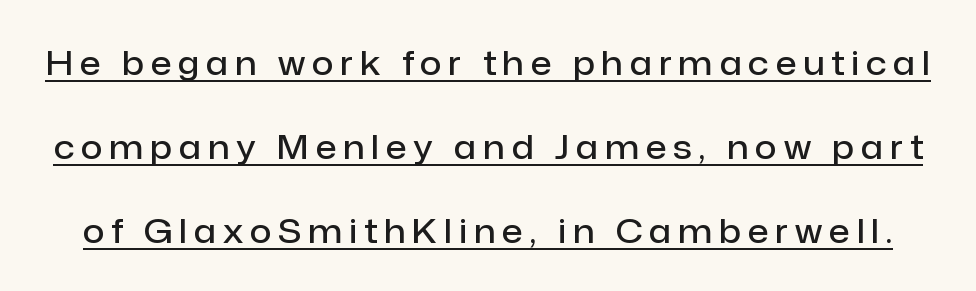
The image shows 34 px semibold sans-serif type, upright; set loose line spacing (2.47x), unusually wide letter spacing (+0.2 em), underlined; low stroke contrast and a medium x-height.
